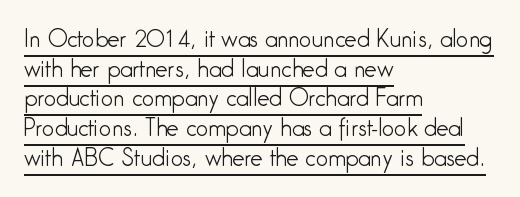
{"italic": "no", "bold": "no", "underline": "yes", "align": "left", "line_spacing": "normal", "line_spacing_ratio": 1.35, "letter_spacing": "normal", "letter_spacing_em": 0.0, "glyph_px": 22}
